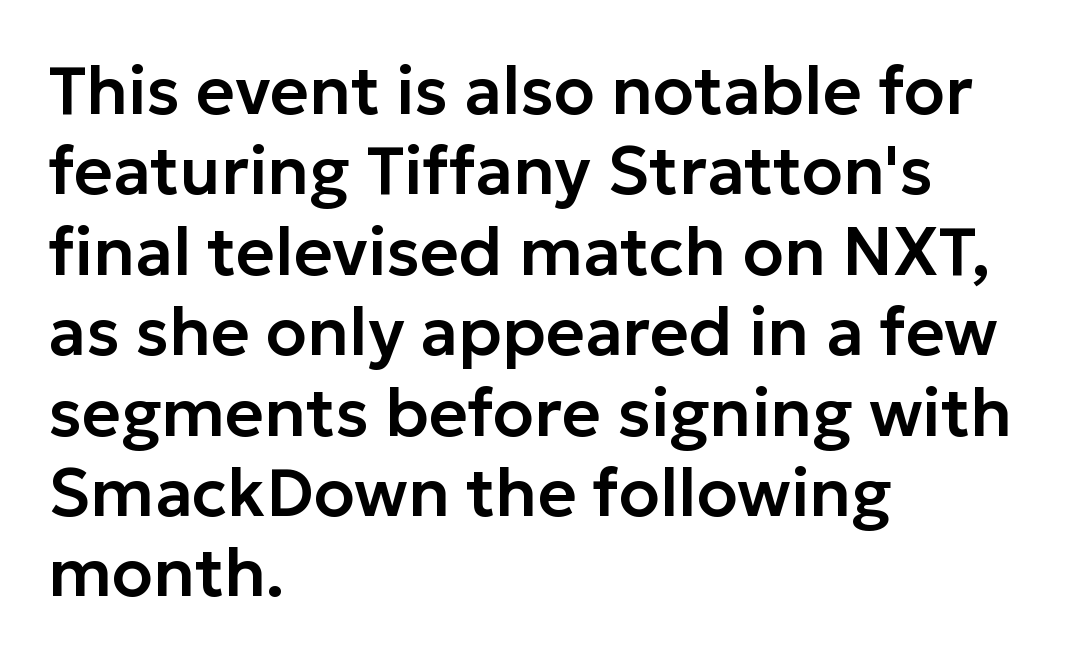
Q: Is the text italic (slanted)? A: No, it is upright.
Q: Is the typeface a serif or a sans-serif typeface? A: Sans-serif.
Q: Is the text underlined? A: No.
Q: How is the paragraph aligned? A: Left-aligned.
Q: Is the spacing between letters normal or unusually wide? A: Normal.
Q: Width (condensed, normal, or wide)? A: Normal.
Q: Stroke contrast? A: Low.
Q: x-height? A: Medium.
Q: Monospaced? A: No.
